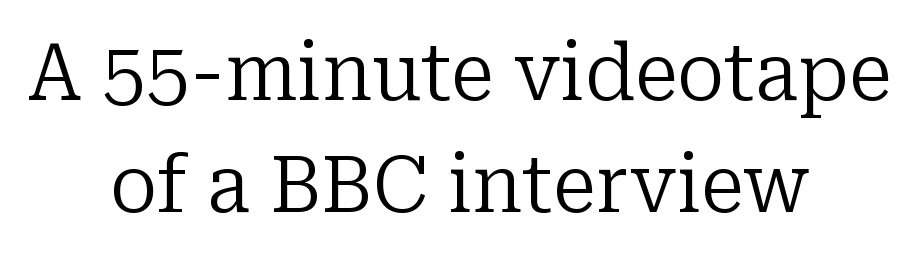
Q: Is the text bold? A: No.
Q: Is the text italic (slanted)? A: No, it is upright.
Q: Is the typeface a serif or a sans-serif typeface? A: Serif.
Q: Is the text underlined? A: No.
Q: How is the paragraph aligned? A: Centered.
Q: Is the spacing between letters normal or unusually wide? A: Normal.
Q: Is the spacing between lines tight, normal or loose? A: Normal.
Q: Width (condensed, normal, or wide)? A: Normal.
Q: Stroke contrast? A: Low.
Q: x-height? A: Medium.
Q: Monospaced? A: No.
